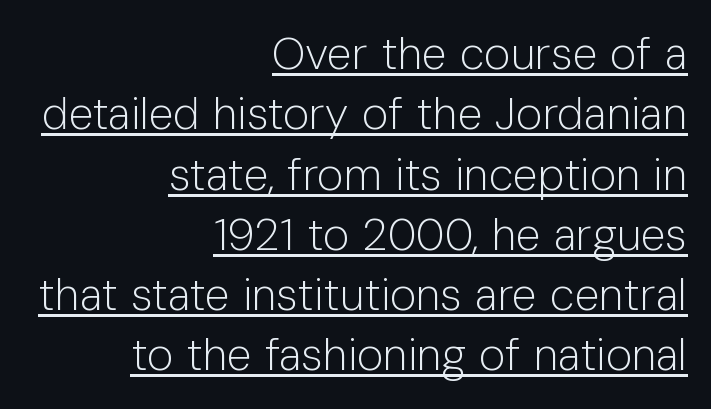
The passage shown is typed in a proportional face where columns would drift. Does the type have serifs? No, each stem ends abruptly. The face looks like a standard text weight, possibly lighter. This is the regular roman posture of the typeface.
